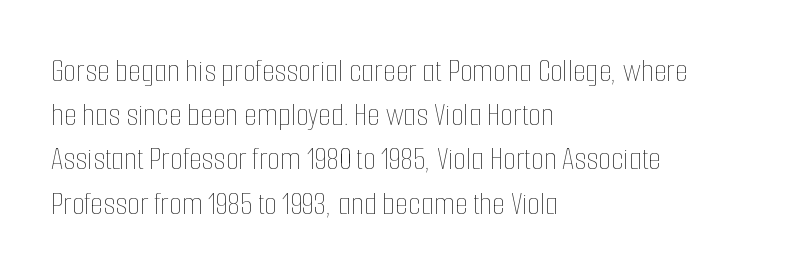
The image shows 33 px thin, condensed type, upright; set left-aligned, normal line spacing (1.34x), normal letter spacing, not underlined; low stroke contrast and a medium x-height.
